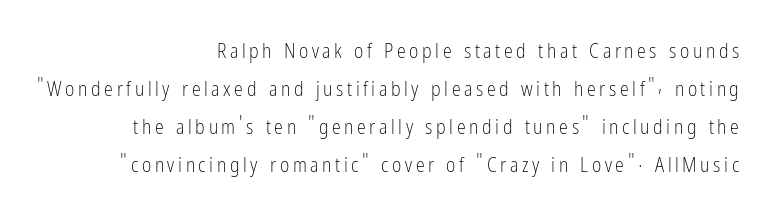
The lines in this sample share a right terminus and differ only in where they begin. Decoration check: the copy has no underline. Italic? Not at all — the glyphs are vertical. What's the leading like? Stretched, with rows far apart. Unbolded letterforms with no extra heft.
